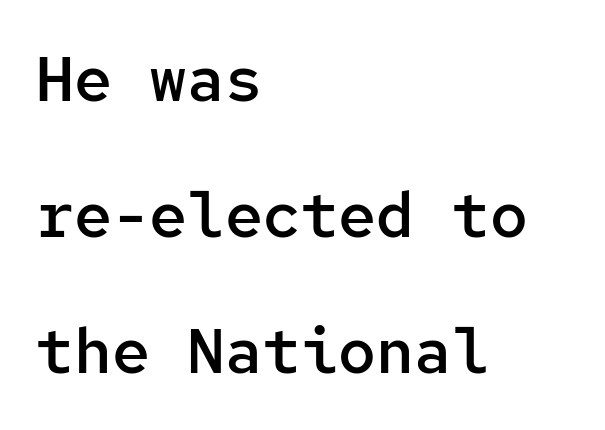
Q: Is the text bold? A: Semi-bold.
Q: Is the text italic (slanted)? A: No, it is upright.
Q: Is the typeface a serif or a sans-serif typeface? A: Sans-serif.
Q: Is the text underlined? A: No.
Q: How is the paragraph aligned? A: Left-aligned.
Q: Is the spacing between letters normal or unusually wide? A: Normal.
Q: Is the spacing between lines tight, normal or loose? A: Loose.
Q: Width (condensed, normal, or wide)? A: Normal.
Q: Stroke contrast? A: Low.
Q: x-height? A: Medium.
Q: Monospaced? A: Yes.
